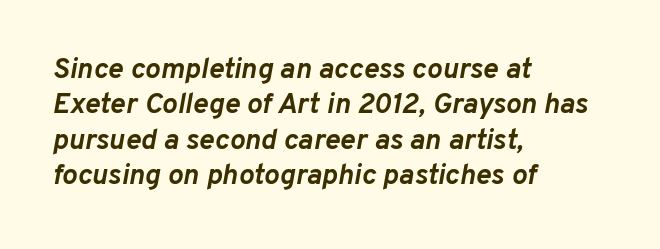
{"italic": "yes", "lean": "right", "slant_degrees": 10, "bold": "yes", "weight": "semibold", "width": "normal", "stroke_contrast": "low", "x_height": "medium", "monospaced": "no", "underline": "no", "align": "left", "line_spacing_ratio": 1.22, "letter_spacing": "normal", "letter_spacing_em": 0.0, "glyph_px": 29}
